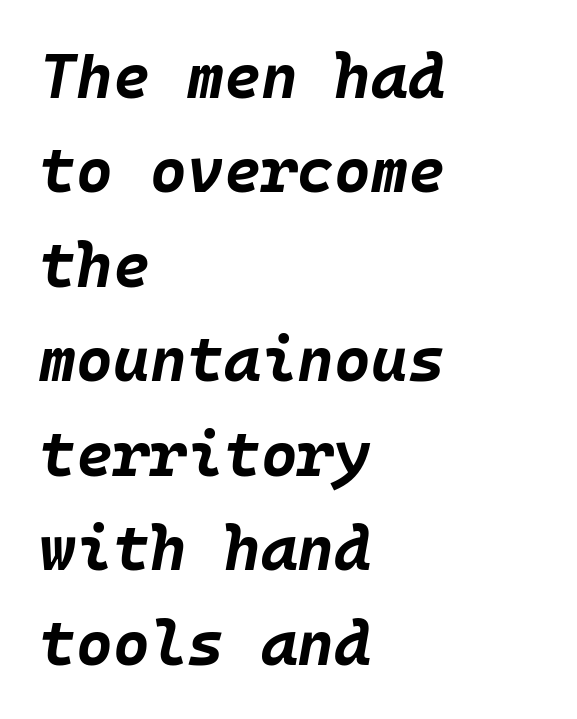
The image shows 63 px bold type, italic (leaning right); set left-aligned, normal line spacing (1.5x), normal letter spacing, not underlined; low stroke contrast and a large x-height.
